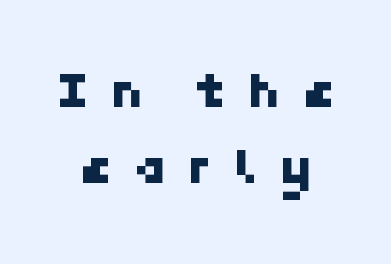
The image shows 54 px sans-serif type; set normal line spacing (1.4x), unusually wide letter spacing (+0.38 em), not underlined; low stroke contrast and a medium x-height.
